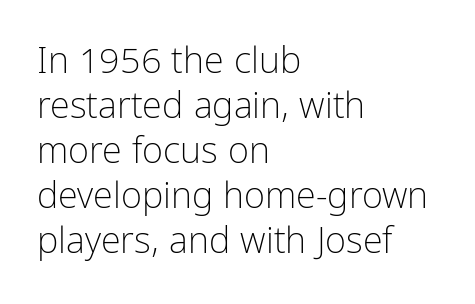
{"serif": "no", "italic": "no", "bold": "no", "weight": "light", "width": "condensed", "stroke_contrast": "low", "x_height": "medium", "monospaced": "no", "underline": "no", "align": "left", "line_spacing": "normal", "line_spacing_ratio": 1.25, "letter_spacing": "normal", "letter_spacing_em": 0.0, "glyph_px": 36}
